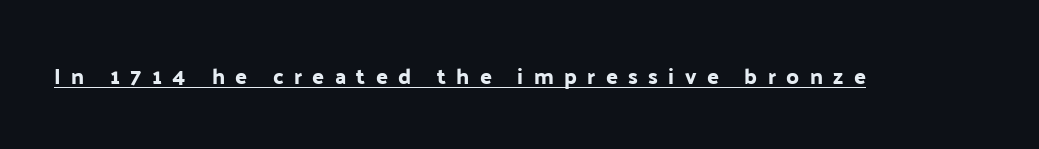
{"italic": "no", "underline": "yes", "letter_spacing": "wide", "letter_spacing_em": 0.47, "glyph_px": 22}
